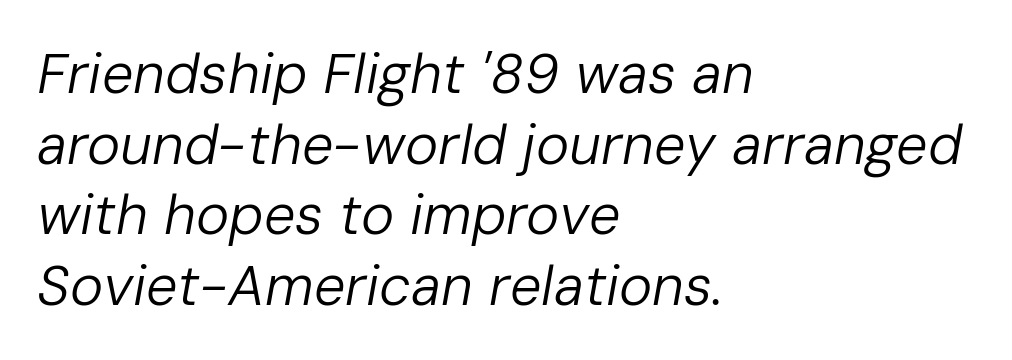
{"italic": "yes", "lean": "right", "slant_degrees": 10, "bold": "no", "weight": "regular", "width": "normal", "stroke_contrast": "low", "x_height": "medium", "monospaced": "no", "underline": "no", "align": "left", "line_spacing": "normal", "line_spacing_ratio": 1.26, "letter_spacing": "normal", "letter_spacing_em": 0.0, "glyph_px": 56}
